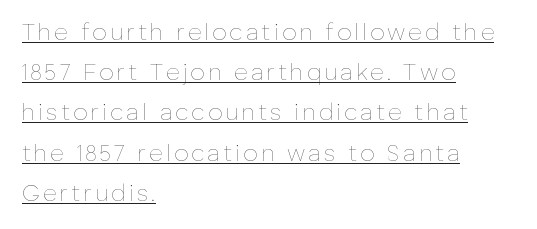
{"italic": "no", "bold": "no", "underline": "yes", "align": "left", "line_spacing_ratio": 1.75, "glyph_px": 23}
